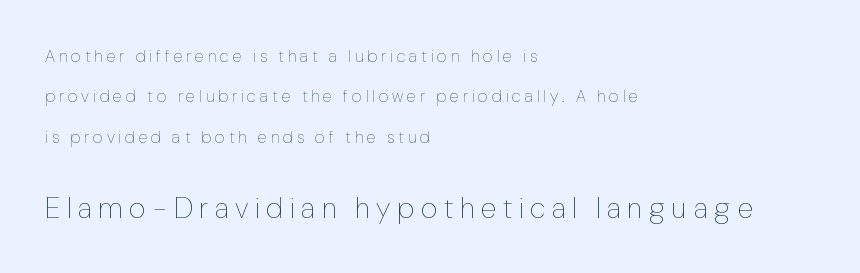
The letters look calm and open, with moderate or lighter stems. Caption: multi-line text, flush left, ragged right. Tall strokes in this sample are plumb rather than angled. The space beneath each line is pristine and unruled.
